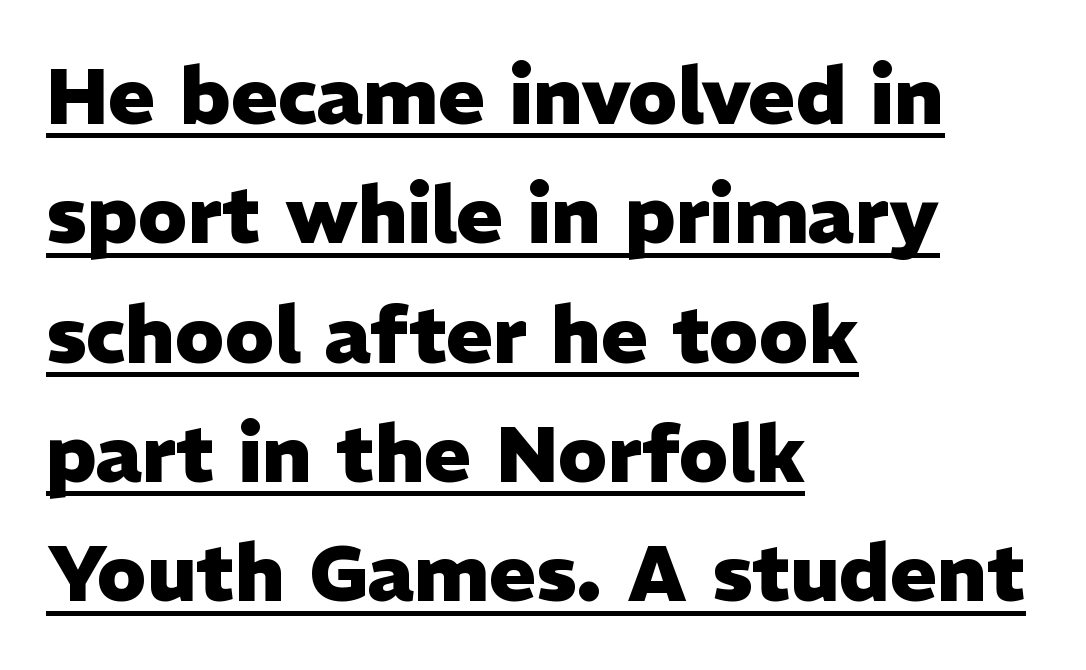
Q: Is the text bold? A: Yes.
Q: Is the text italic (slanted)? A: No, it is upright.
Q: Is the typeface a serif or a sans-serif typeface? A: Sans-serif.
Q: Is the text underlined? A: Yes.
Q: How is the paragraph aligned? A: Left-aligned.
Q: Is the spacing between letters normal or unusually wide? A: Normal.
Q: Is the spacing between lines tight, normal or loose? A: Normal.
Q: Width (condensed, normal, or wide)? A: Normal.
Q: Stroke contrast? A: Low.
Q: x-height? A: Medium.
Q: Monospaced? A: No.
